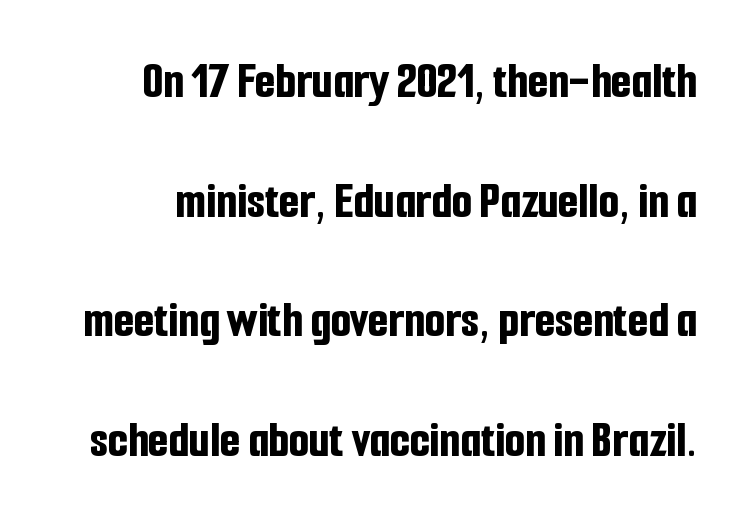
Q: Is the text bold? A: Yes.
Q: Is the text italic (slanted)? A: No, it is upright.
Q: Is the typeface a serif or a sans-serif typeface? A: Sans-serif.
Q: Is the text underlined? A: No.
Q: Is the spacing between letters normal or unusually wide? A: Normal.
Q: Is the spacing between lines tight, normal or loose? A: Loose.
Q: Width (condensed, normal, or wide)? A: Condensed.
Q: Stroke contrast? A: Low.
Q: x-height? A: Medium.
Q: Monospaced? A: No.
